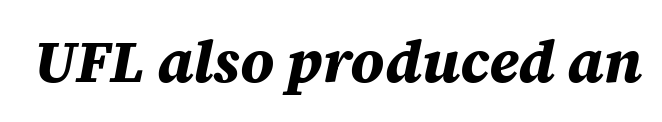
Q: Is the text bold? A: Yes.
Q: Is the text italic (slanted)? A: Yes, it leans right by about 12 degrees.
Q: Is the text underlined? A: No.
Q: Is the spacing between letters normal or unusually wide? A: Normal.
Q: Width (condensed, normal, or wide)? A: Normal.
Q: Stroke contrast? A: Medium.
Q: x-height? A: Large.
Q: Monospaced? A: No.
